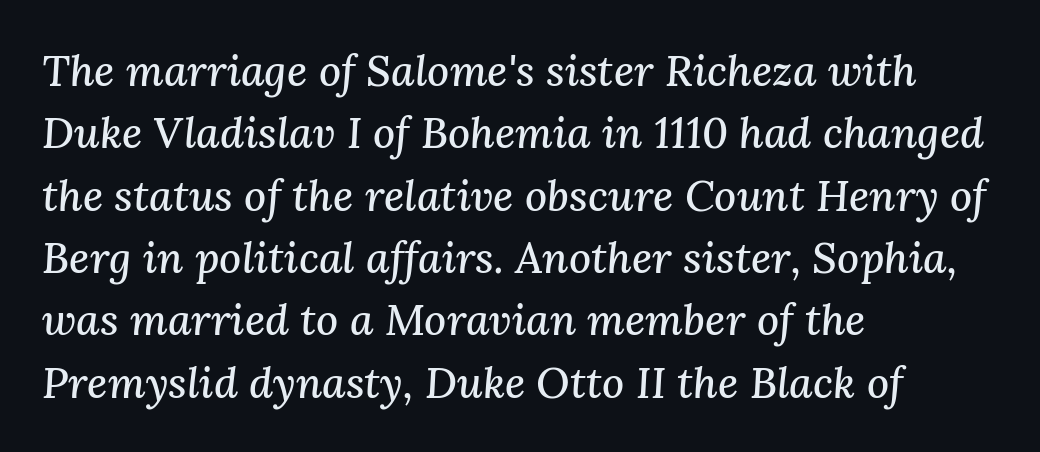
Q: Is the text italic (slanted)? A: Yes, it leans right by about 3 degrees.
Q: Is the typeface a serif or a sans-serif typeface? A: Serif.
Q: Is the text underlined? A: No.
Q: How is the paragraph aligned? A: Left-aligned.
Q: Is the spacing between letters normal or unusually wide? A: Normal.
Q: Is the spacing between lines tight, normal or loose? A: Normal.
Q: Width (condensed, normal, or wide)? A: Normal.
Q: Stroke contrast? A: Medium.
Q: x-height? A: Medium.
Q: Monospaced? A: No.
